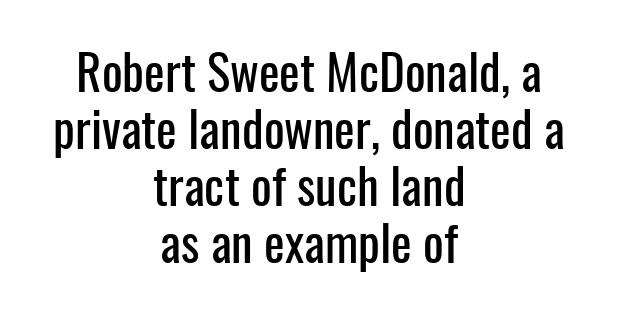
The lines are quadded center. This is sans-serif lettering, the kind often seen on screens and signage. Tracking value appears to be zero — textbook default spacing. Is this a fixed-width face? No — the glyphs have proportional, varying widths. Posture: vertical. The string is rendered with underlining switched off.
